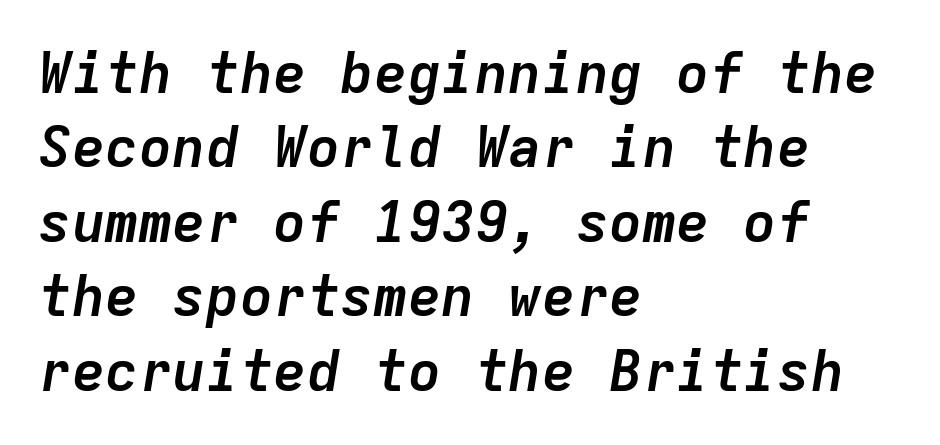
Q: Is the text bold? A: Yes.
Q: Is the text italic (slanted)? A: Yes, it leans right by about 9 degrees.
Q: Is the text underlined? A: No.
Q: How is the paragraph aligned? A: Left-aligned.
Q: Is the spacing between letters normal or unusually wide? A: Normal.
Q: Is the spacing between lines tight, normal or loose? A: Normal.
Q: Width (condensed, normal, or wide)? A: Normal.
Q: Stroke contrast? A: Low.
Q: x-height? A: Medium.
Q: Monospaced? A: Yes.
